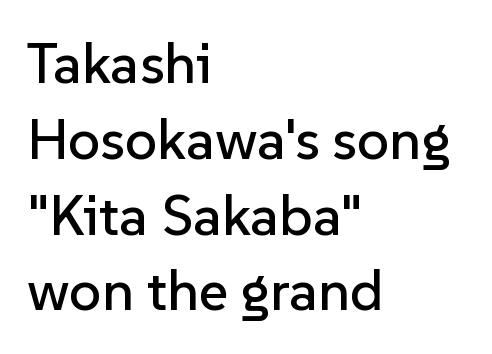
{"serif": "no", "italic": "no", "width": "normal", "stroke_contrast": "low", "x_height": "medium", "monospaced": "no", "underline": "no", "align": "left", "line_spacing": "normal", "line_spacing_ratio": 1.33, "letter_spacing": "normal", "letter_spacing_em": 0.0, "glyph_px": 57}
